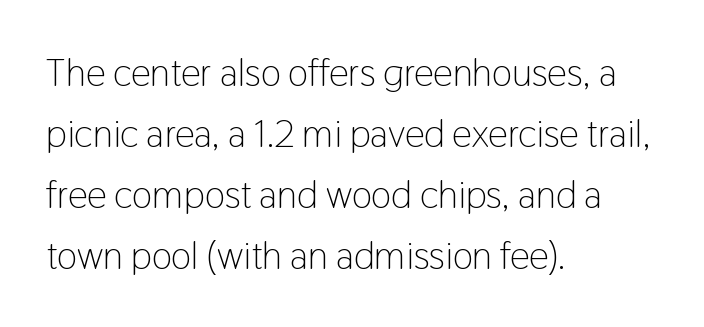
Short note: letters normally spaced. Grotesque or geometric, the face here clearly has no serifs. These lines were composed using upright roman letters. A bare baseline throughout the passage. Heft: none added — not bold. These lines are rendered in a variable-pitch font.
